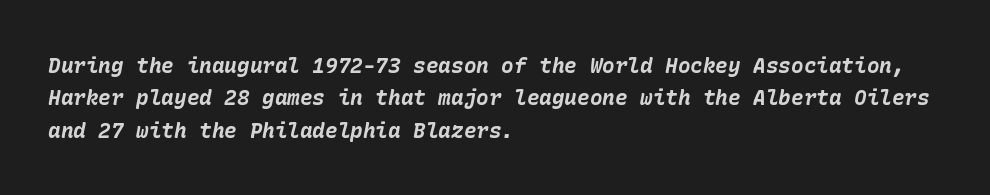
The image shows 21 px bold type, italic (leaning right); set left-aligned, normal line spacing (1.54x), normal letter spacing, not underlined.
